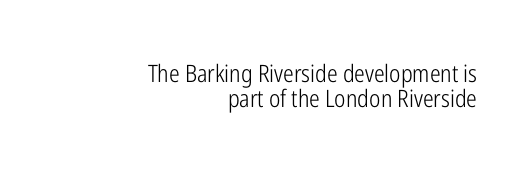
Q: Is the text bold? A: No.
Q: Is the text italic (slanted)? A: No, it is upright.
Q: Is the text underlined? A: No.
Q: How is the paragraph aligned? A: Right-aligned.
Q: Is the spacing between letters normal or unusually wide? A: Normal.
Q: Is the spacing between lines tight, normal or loose? A: Tight.
